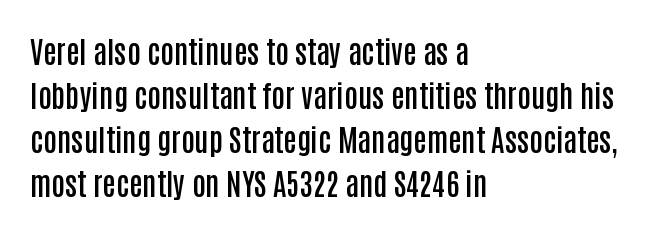
{"serif": "no", "italic": "no", "bold": "semi", "weight": "semibold", "width": "condensed", "stroke_contrast": "low", "x_height": "large", "monospaced": "no", "underline": "no", "align": "left", "line_spacing": "normal", "line_spacing_ratio": 1.47, "letter_spacing": "normal", "letter_spacing_em": 0.0, "glyph_px": 30}
